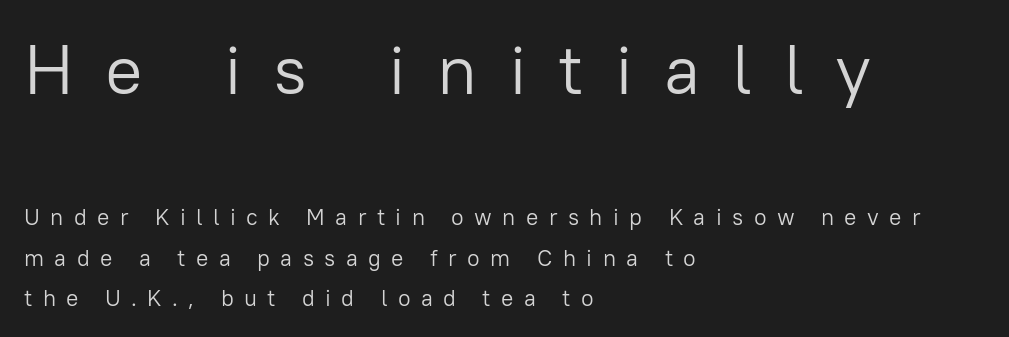
{"serif": "no", "italic": "no", "bold": "no", "weight": "light", "width": "normal", "stroke_contrast": "low", "x_height": "medium", "monospaced": "no", "underline": "no", "align": "left", "line_spacing_ratio": 1.75, "letter_spacing": "wide", "letter_spacing_em": 0.45, "larger_block": "first", "size_ratio": 3.04, "glyph_px": 70}
